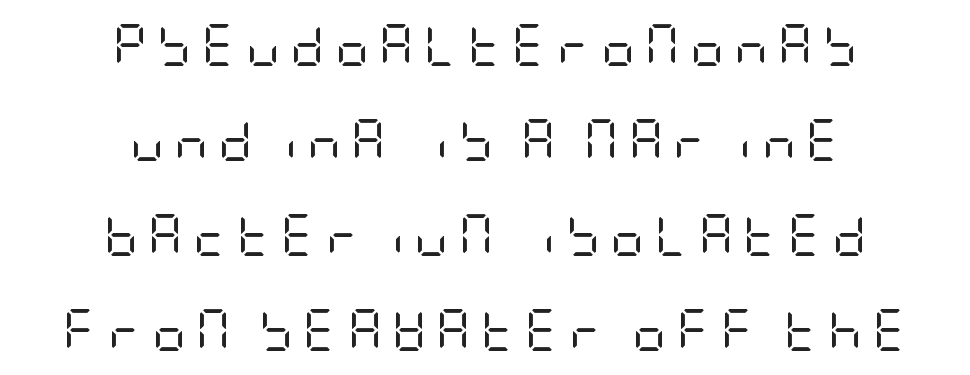
The image shows 42 px regular-weight, condensed sans-serif type, upright; set centered, loose line spacing (2.26x), unusually wide letter spacing (+0.24 em), not underlined; low stroke contrast and a large x-height.
